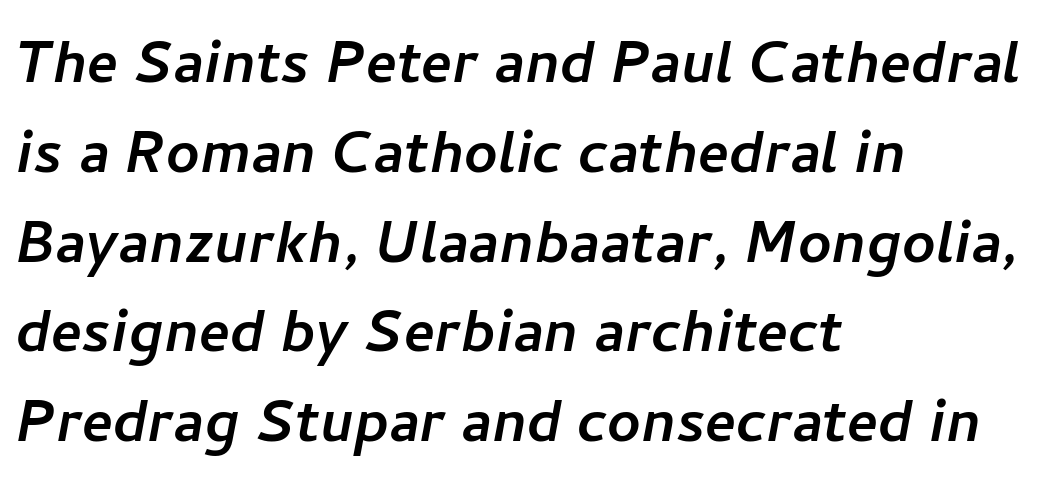
{"serif": "no", "width": "normal", "stroke_contrast": "low", "x_height": "medium", "monospaced": "no", "underline": "no", "align": "left", "line_spacing_ratio": 1.23, "letter_spacing": "normal", "letter_spacing_em": 0.0, "glyph_px": 73}
